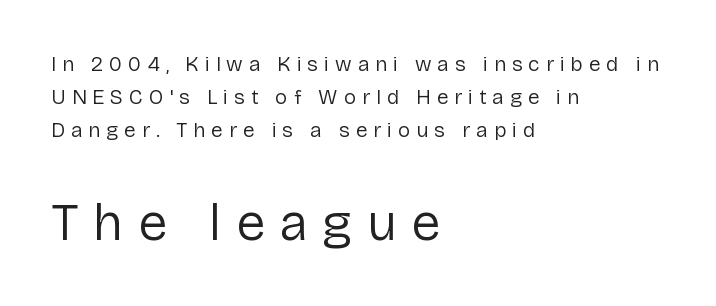
Q: Is the text bold? A: No.
Q: Is the text italic (slanted)? A: No, it is upright.
Q: Is the typeface a serif or a sans-serif typeface? A: Sans-serif.
Q: Is the text underlined? A: No.
Q: How is the paragraph aligned? A: Left-aligned.
Q: Is the spacing between letters normal or unusually wide? A: Unusually wide.
Q: Is the spacing between lines tight, normal or loose? A: Normal.
Q: Which block of text is set in a larger size, the first (top) or the second (bottom)? A: The second (bottom) one.
Q: Width (condensed, normal, or wide)? A: Normal.
Q: Stroke contrast? A: Low.
Q: x-height? A: Medium.
Q: Monospaced? A: No.
